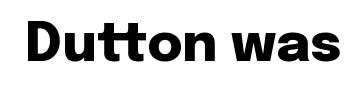
The image shows 54 px heavy sans-serif type, upright; set normal letter spacing, not underlined; low stroke contrast and a medium x-height.
